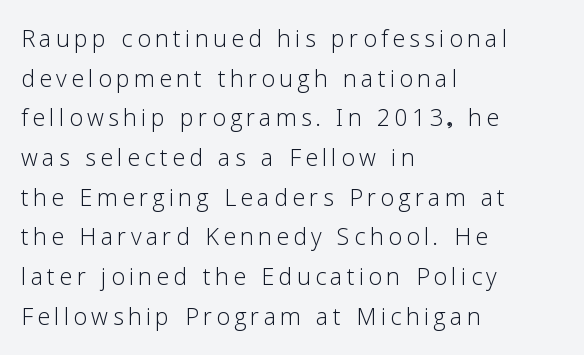
The image shows 31 px light sans-serif type, upright; set left-aligned, normal line spacing (1.28x), not underlined; low stroke contrast and a medium x-height.
